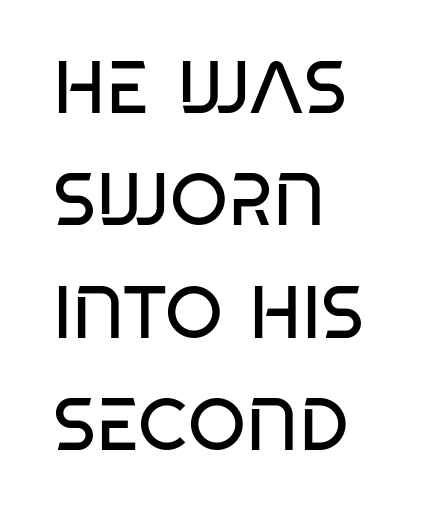
Q: Is the text bold? A: No.
Q: Is the typeface a serif or a sans-serif typeface? A: Sans-serif.
Q: Is the text underlined? A: No.
Q: How is the paragraph aligned? A: Left-aligned.
Q: Is the spacing between letters normal or unusually wide? A: Normal.
Q: Is the spacing between lines tight, normal or loose? A: Normal.
Q: Width (condensed, normal, or wide)? A: Condensed.
Q: Stroke contrast? A: Low.
Q: x-height? A: Large.
Q: Monospaced? A: No.
